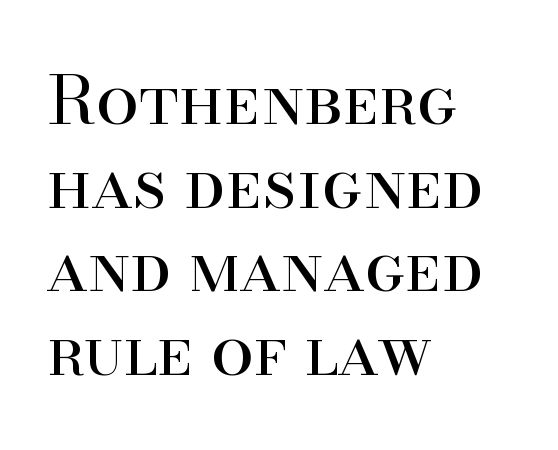
Q: Is the text bold? A: No.
Q: Is the text italic (slanted)? A: No, it is upright.
Q: Is the typeface a serif or a sans-serif typeface? A: Serif.
Q: Is the text underlined? A: No.
Q: How is the paragraph aligned? A: Left-aligned.
Q: Is the spacing between letters normal or unusually wide? A: Normal.
Q: Width (condensed, normal, or wide)? A: Normal.
Q: Stroke contrast? A: High.
Q: x-height? A: Small.
Q: Monospaced? A: No.
